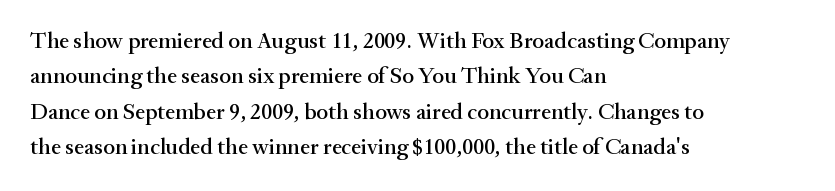
The image shows 23 px text type, upright; set left-aligned, normal line spacing (1.54x), normal letter spacing, not underlined.
